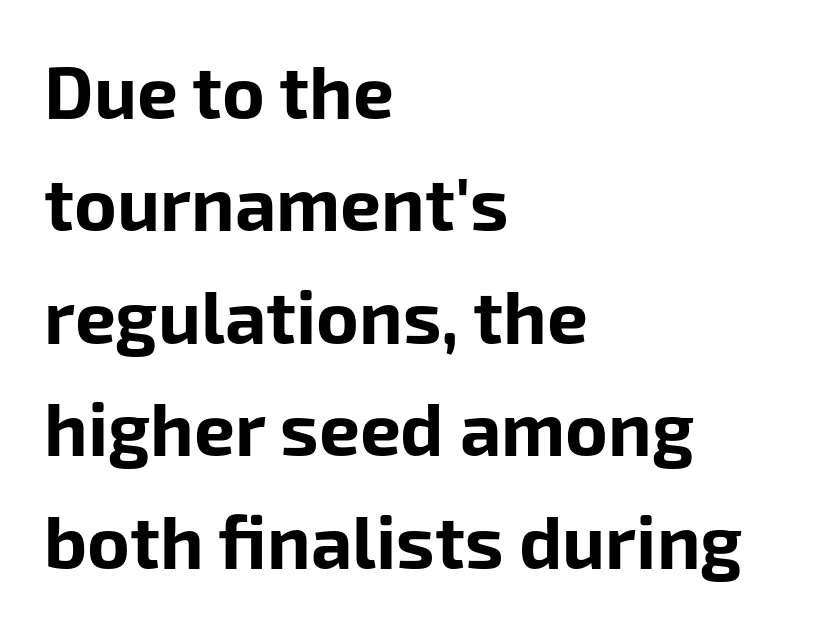
Q: Is the text bold? A: Yes.
Q: Is the text italic (slanted)? A: No, it is upright.
Q: Is the typeface a serif or a sans-serif typeface? A: Sans-serif.
Q: Is the text underlined? A: No.
Q: How is the paragraph aligned? A: Left-aligned.
Q: Is the spacing between letters normal or unusually wide? A: Normal.
Q: Is the spacing between lines tight, normal or loose? A: Normal.
Q: Width (condensed, normal, or wide)? A: Normal.
Q: Stroke contrast? A: Low.
Q: x-height? A: Medium.
Q: Monospaced? A: No.
